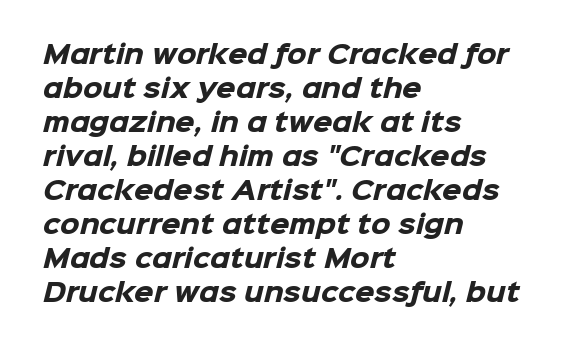
Horizontally, the lines are justified to the leading edge only. You could call the tracking neutral — neither tight nor loose. A bare baseline throughout the passage. Summary of vertical rhythm: regular, with standard interline spacing. The sample has been set heavy, in full bold.
